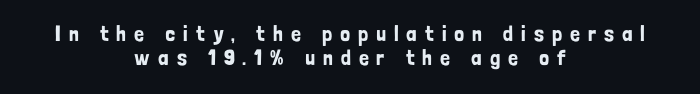
Quick note: underline off. The text block is weighted toward neither margin, spreading evenly from the middle. These lines have a slow, spaced-out rhythm from letter to letter. Does the leading feel generous? Not at all — it's pinched.
